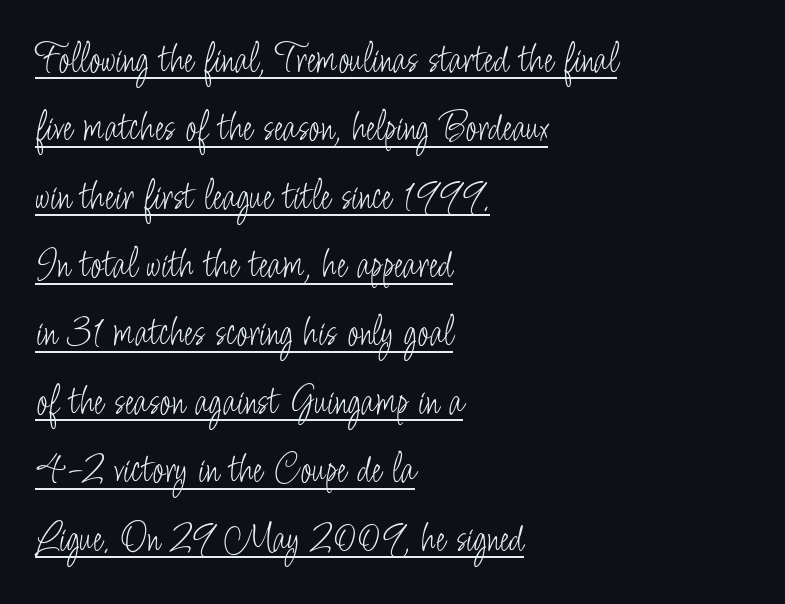
{"serif": "no", "bold": "no", "weight": "light", "width": "condensed", "stroke_contrast": "low", "x_height": "small", "monospaced": "no", "underline": "yes", "align": "left", "line_spacing": "normal", "line_spacing_ratio": 1.59, "letter_spacing": "normal", "letter_spacing_em": 0.0, "glyph_px": 43}
